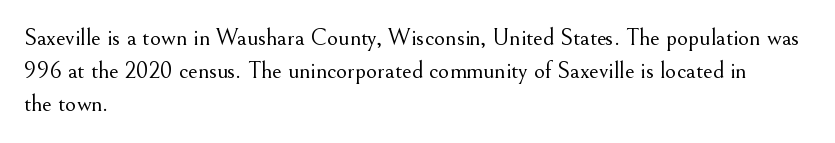
The image shows 24 px text type, upright; set left-aligned, normal line spacing (1.38x), normal letter spacing, not underlined.
